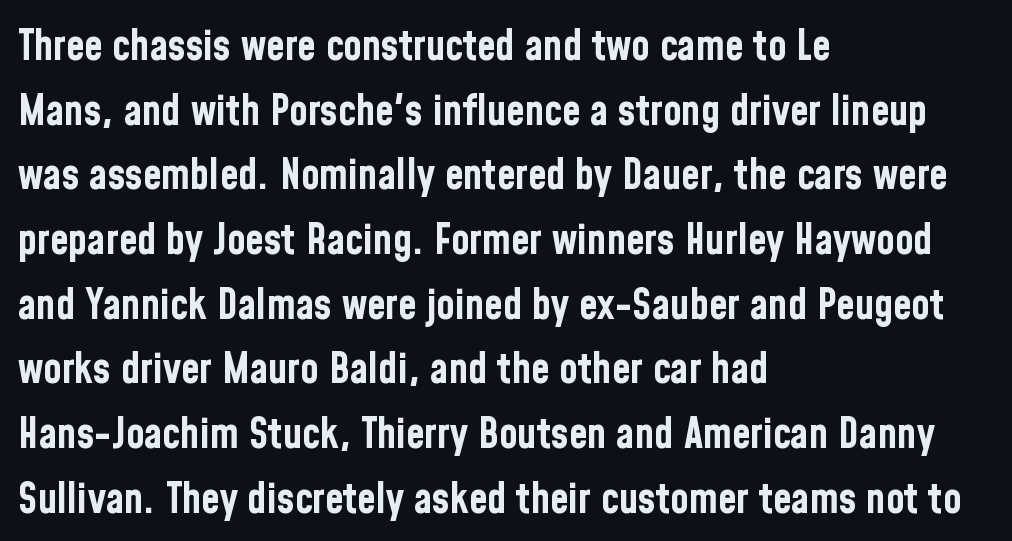
Q: Is the text bold? A: Yes.
Q: Is the text italic (slanted)? A: No, it is upright.
Q: Is the typeface a serif or a sans-serif typeface? A: Sans-serif.
Q: Is the text underlined? A: No.
Q: How is the paragraph aligned? A: Left-aligned.
Q: Is the spacing between letters normal or unusually wide? A: Normal.
Q: Is the spacing between lines tight, normal or loose? A: Normal.
Q: Width (condensed, normal, or wide)? A: Condensed.
Q: Stroke contrast? A: Low.
Q: x-height? A: Medium.
Q: Monospaced? A: No.
